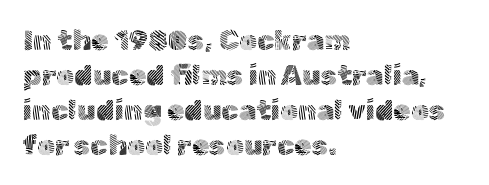
The image shows 28 px light sans-serif type, upright; set left-aligned, normal line spacing (1.25x), normal letter spacing, not underlined; a medium x-height.
